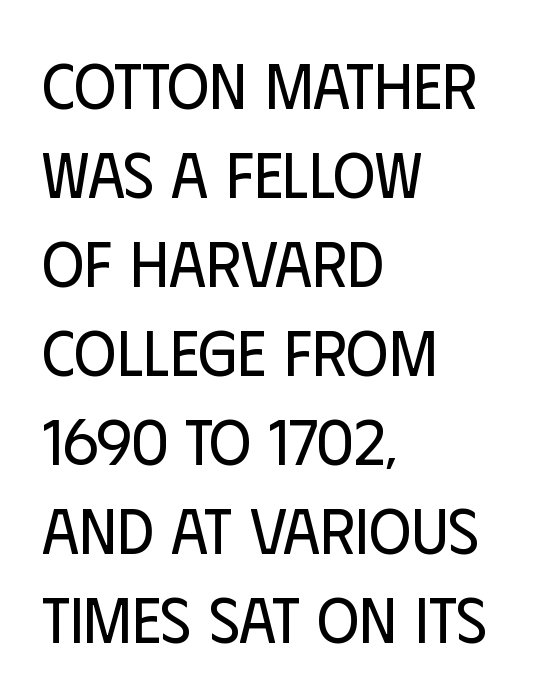
All the whitespace from short lines collects on the right. Horizontal bands of white between lines are of average thickness. Looks like regular typesetting: each glyph gets only the width it needs. The passage shown is not bold in any degree.
